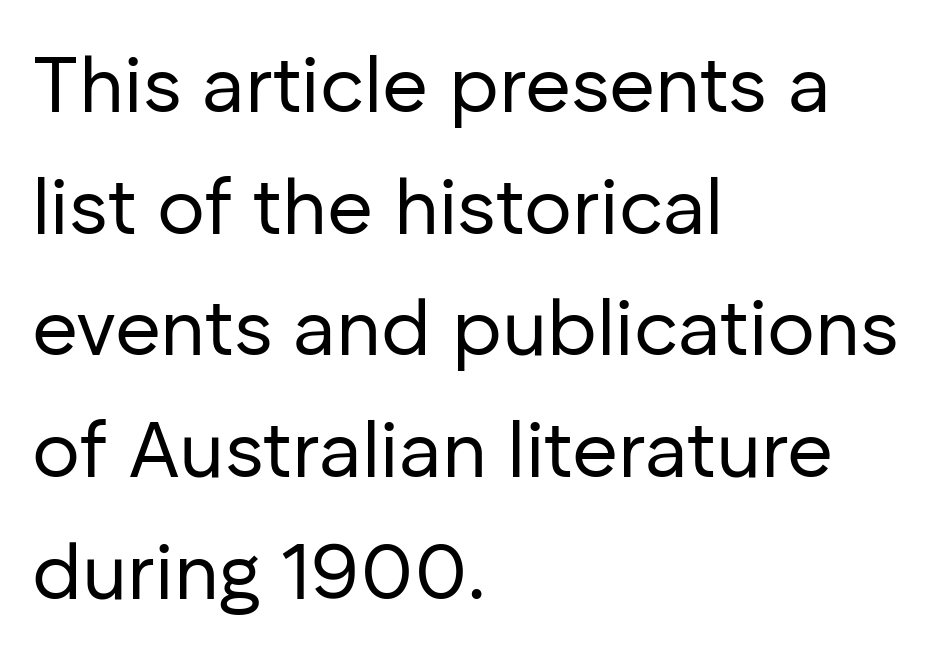
{"serif": "no", "italic": "no", "bold": "no", "weight": "regular", "width": "normal", "stroke_contrast": "low", "x_height": "medium", "monospaced": "no", "underline": "no", "align": "left", "line_spacing": "normal", "line_spacing_ratio": 1.54, "letter_spacing": "normal", "letter_spacing_em": 0.0, "glyph_px": 79}
